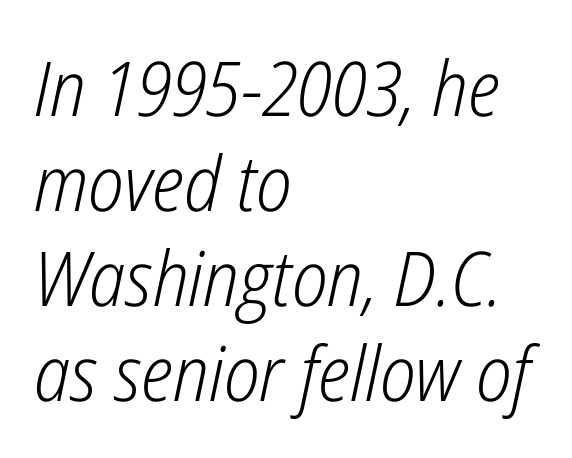
The image shows 76 px light, condensed type, italic (leaning right); set left-aligned, normal line spacing (1.25x), normal letter spacing, not underlined; low stroke contrast and a medium x-height.
